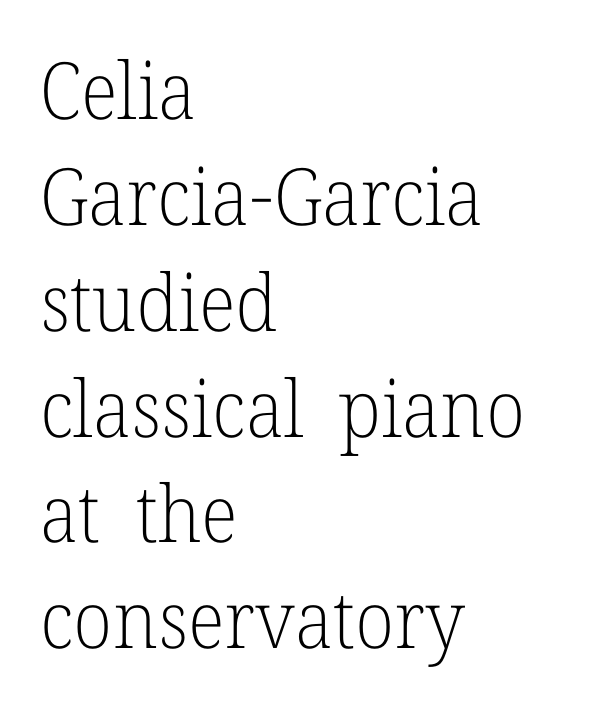
Q: Is the text bold? A: No.
Q: Is the text italic (slanted)? A: No, it is upright.
Q: Is the typeface a serif or a sans-serif typeface? A: Serif.
Q: Is the text underlined? A: No.
Q: How is the paragraph aligned? A: Left-aligned.
Q: Is the spacing between letters normal or unusually wide? A: Normal.
Q: Is the spacing between lines tight, normal or loose? A: Normal.
Q: Width (condensed, normal, or wide)? A: Normal.
Q: Stroke contrast? A: Low.
Q: x-height? A: Medium.
Q: Monospaced? A: No.
